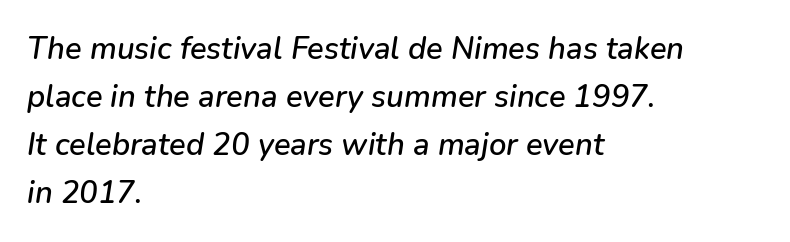
Q: Is the text italic (slanted)? A: Yes, it leans right by about 9 degrees.
Q: Is the text underlined? A: No.
Q: How is the paragraph aligned? A: Left-aligned.
Q: Is the spacing between letters normal or unusually wide? A: Normal.
Q: Is the spacing between lines tight, normal or loose? A: Normal.
Q: Width (condensed, normal, or wide)? A: Normal.
Q: Stroke contrast? A: Low.
Q: x-height? A: Medium.
Q: Monospaced? A: No.
